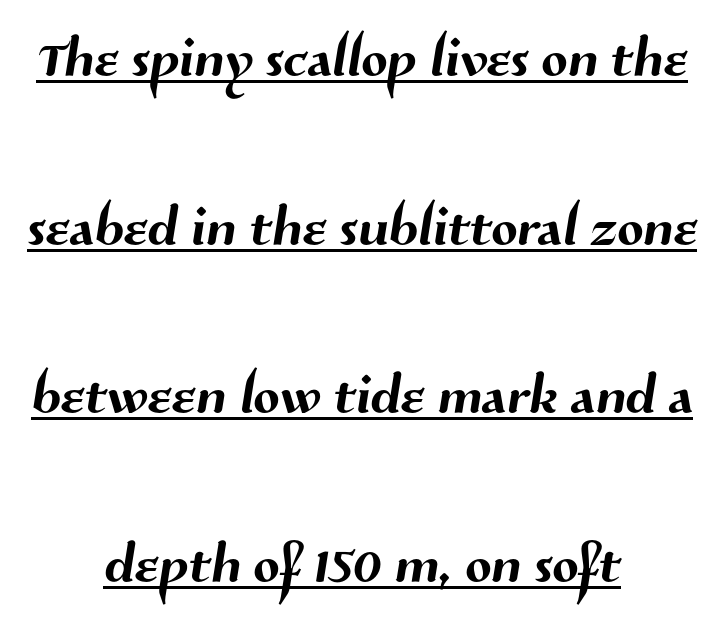
Q: Is the typeface a serif or a sans-serif typeface? A: Sans-serif.
Q: Is the text underlined? A: Yes.
Q: How is the paragraph aligned? A: Centered.
Q: Is the spacing between letters normal or unusually wide? A: Normal.
Q: Is the spacing between lines tight, normal or loose? A: Loose.
Q: Width (condensed, normal, or wide)? A: Normal.
Q: Stroke contrast? A: Medium.
Q: x-height? A: Medium.
Q: Monospaced? A: No.
